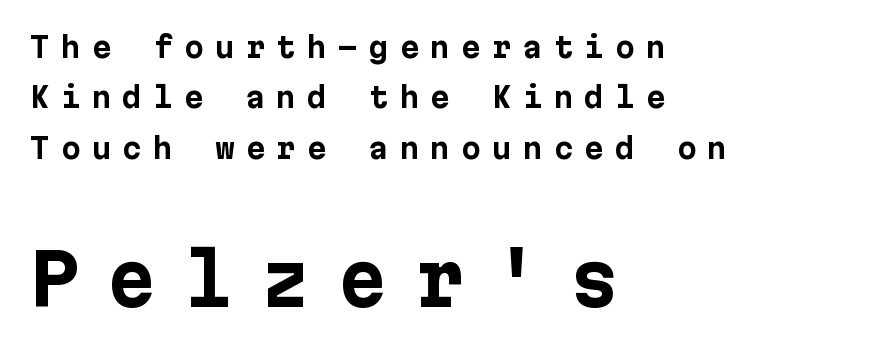
Q: Is the text bold? A: Yes.
Q: Is the text italic (slanted)? A: No, it is upright.
Q: Is the typeface a serif or a sans-serif typeface? A: Sans-serif.
Q: Is the text underlined? A: No.
Q: How is the paragraph aligned? A: Left-aligned.
Q: Is the spacing between letters normal or unusually wide? A: Unusually wide.
Q: Which block of text is set in a larger size, the first (top) or the second (bottom)? A: The second (bottom) one.
Q: Width (condensed, normal, or wide)? A: Normal.
Q: Stroke contrast? A: Low.
Q: x-height? A: Medium.
